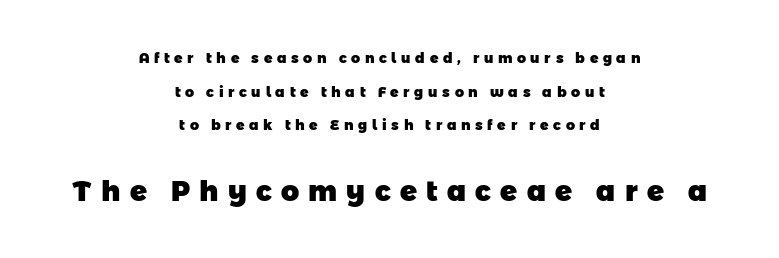
Check the space under the baseline: it is left empty. If you folded the block vertically in half, each line would mirror itself in length. Look at the tracking — it's clearly loosened, letters drifting apart. You can tell from the bare stems that sans-serif type was used. Note: smaller setting up top, larger setting below. A typesetter would call this proportional, since set widths differ per character.
